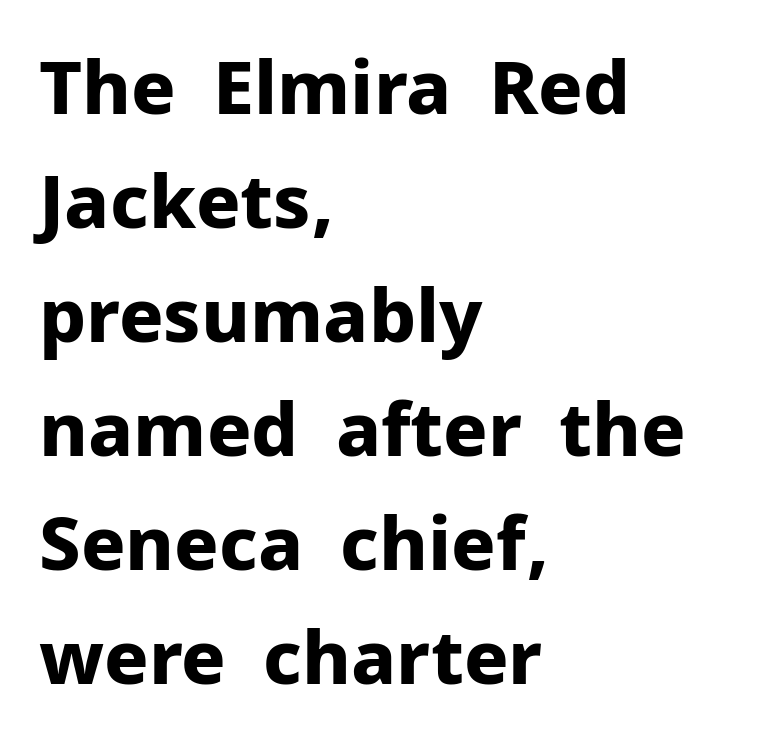
Pretty heavy lettering here — definitely bold. Caption: multi-line text, flush left, ragged right. These lines are rendered in a variable-pitch font. The rendering uses a moderate line-height, typical for paragraphs. A roman cut, with each character standing at attention.
